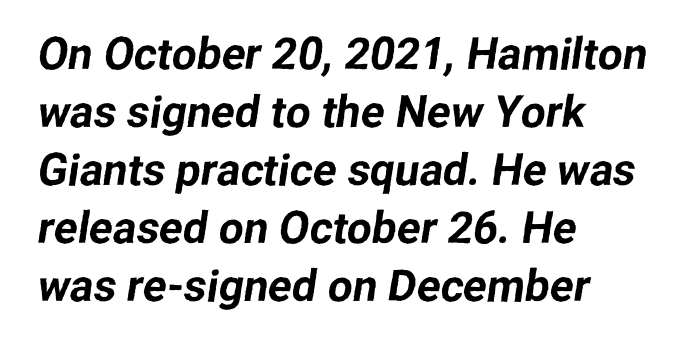
{"serif": "no", "width": "normal", "stroke_contrast": "low", "x_height": "medium", "monospaced": "no", "underline": "no", "align": "left", "line_spacing": "normal", "line_spacing_ratio": 1.32, "letter_spacing": "normal", "letter_spacing_em": 0.0, "glyph_px": 44}
